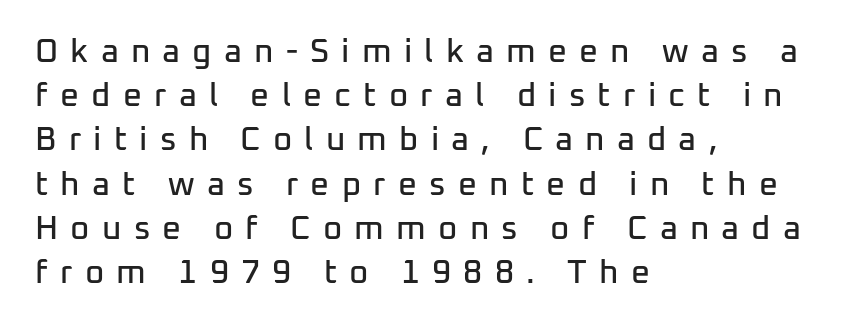
Beneath every word, the page is bare. The letters carry no serifs — their stems end cleanly without finishing strokes. Whoever set this chose a conventional vertical rhythm. Someone cranked the tracking dial way up on this one. Caption: multi-line text, flush left, ragged right. Each letter keeps its own natural width here, so spacing adapts to shape.
